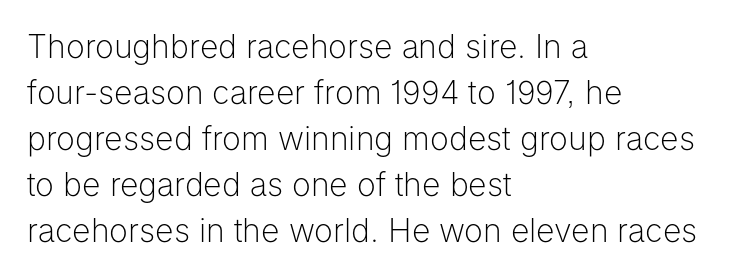
The image shows 32 px light sans-serif type, upright; set left-aligned, normal line spacing (1.44x), normal letter spacing, not underlined; low stroke contrast and a medium x-height.
